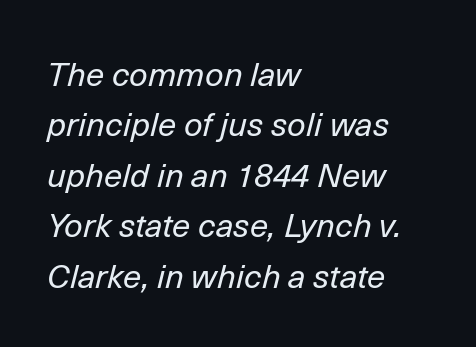
The image shows 33 px regular-weight type, italic (leaning right); set left-aligned, normal line spacing (1.53x), normal letter spacing, not underlined; low stroke contrast and a medium x-height.
